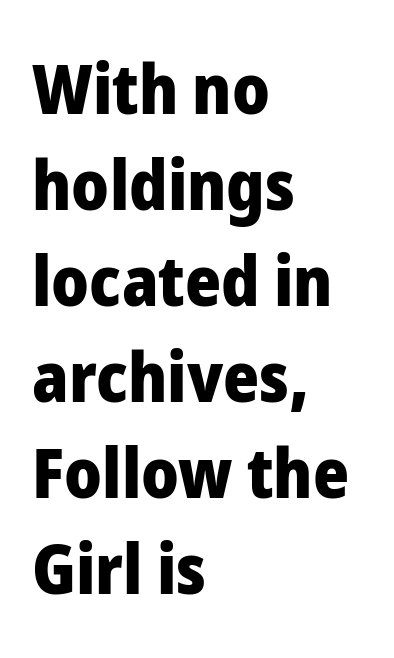
Q: Is the text bold? A: Yes.
Q: Is the text italic (slanted)? A: No, it is upright.
Q: Is the typeface a serif or a sans-serif typeface? A: Sans-serif.
Q: Is the text underlined? A: No.
Q: How is the paragraph aligned? A: Left-aligned.
Q: Is the spacing between letters normal or unusually wide? A: Normal.
Q: Is the spacing between lines tight, normal or loose? A: Normal.
Q: Width (condensed, normal, or wide)? A: Normal.
Q: Stroke contrast? A: Low.
Q: x-height? A: Medium.
Q: Monospaced? A: No.
